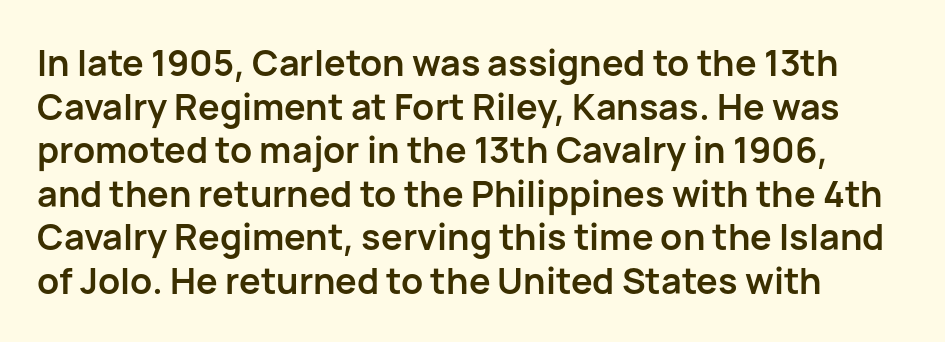
Notice how thick the strokes are: this is what a full bold looks like. Is this a fixed-width face? No — the glyphs have proportional, varying widths. Nothing unusual about the tracking: characters are spaced as the font intends. Each row of text sits above clean, open space. The glyphs in this specimen are sans serif.
